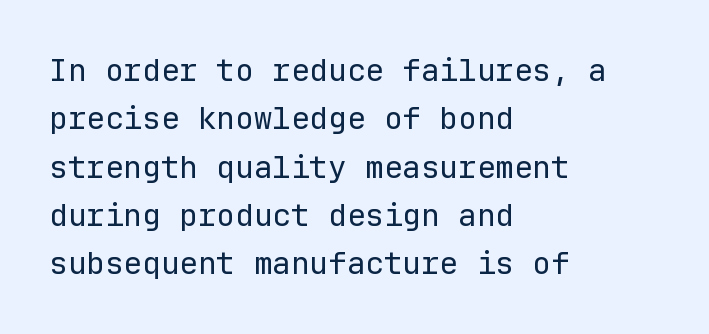
The image shows 31 px regular-weight sans-serif type, upright, monospaced; set left-aligned, normal line spacing (1.56x), normal letter spacing, not underlined; low stroke contrast and a medium x-height.
